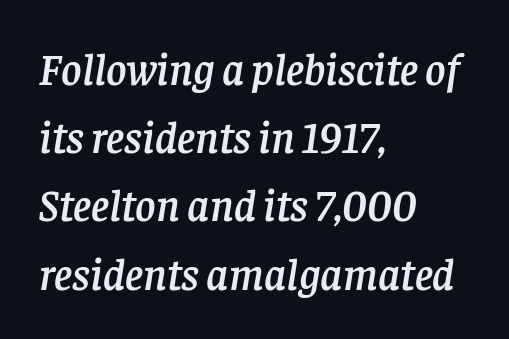
{"serif": "yes", "italic": "yes", "lean": "right", "slant_degrees": 8, "width": "normal", "stroke_contrast": "low", "x_height": "large", "monospaced": "no", "underline": "no", "align": "left", "line_spacing": "normal", "line_spacing_ratio": 1.55, "letter_spacing": "normal", "letter_spacing_em": 0.0, "glyph_px": 44}
